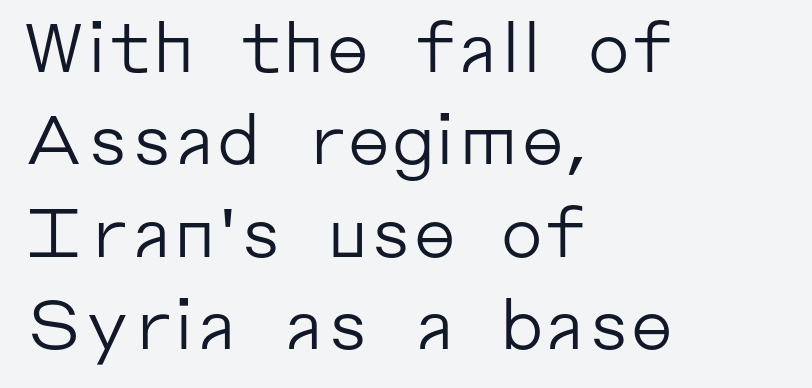
Reading down the column, the eye jumps a familiar distance to each next line. Designer's note — italics off, roman on. This sample uses a sans-serif face. Inter-character spacing is left at the font's built-in metrics.
